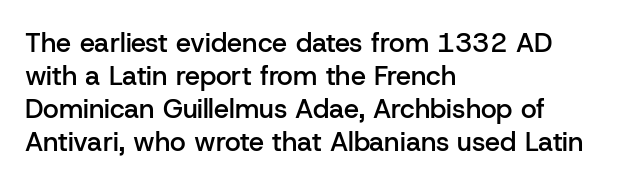
The compositor pushed each line to the left boundary. The space beneath each line is pristine and unruled. Moderately thickened strokes mark this as semibold type. Letter spacing: default. Quick note: not italic, upright.
